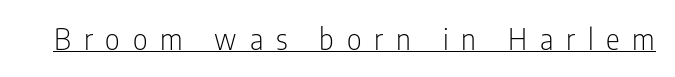
Q: Is the text bold? A: No.
Q: Is the text italic (slanted)? A: No, it is upright.
Q: Is the typeface a serif or a sans-serif typeface? A: Sans-serif.
Q: Is the text underlined? A: Yes.
Q: Is the spacing between letters normal or unusually wide? A: Unusually wide.
Q: Width (condensed, normal, or wide)? A: Condensed.
Q: Stroke contrast? A: Low.
Q: x-height? A: Medium.
Q: Monospaced? A: No.
